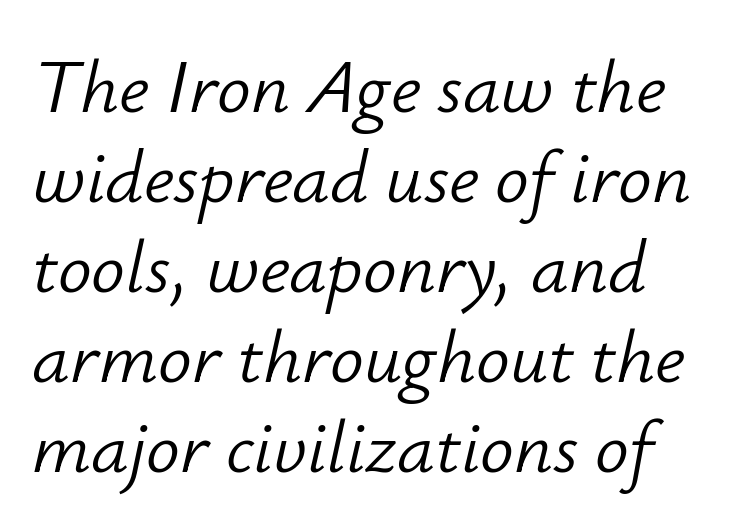
Q: Is the text bold? A: No.
Q: Is the text italic (slanted)? A: Yes, it leans right by about 12 degrees.
Q: Is the text underlined? A: No.
Q: Is the spacing between letters normal or unusually wide? A: Normal.
Q: Width (condensed, normal, or wide)? A: Normal.
Q: Stroke contrast? A: Low.
Q: x-height? A: Small.
Q: Monospaced? A: No.
